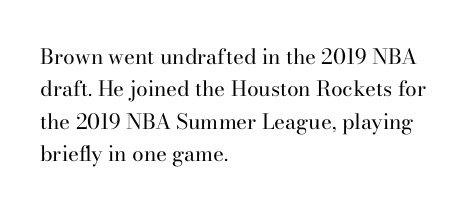
Words float on clear page, feet unadorned. Letters have the restrained weight of plain body copy at most. Horizontal alignment here is leftward, the default for most running prose. Whoever set this chose a conventional vertical rhythm. This sample uses an upright cut, with every glyph sitting square on the baseline.
